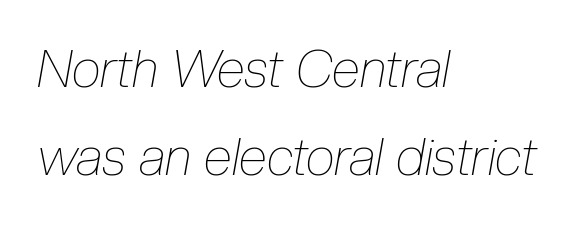
{"italic": "yes", "lean": "right", "slant_degrees": 10, "bold": "no", "weight": "thin", "width": "condensed", "stroke_contrast": "low", "x_height": "medium", "monospaced": "no", "underline": "no", "align": "left", "line_spacing": "normal", "line_spacing_ratio": 1.7, "letter_spacing": "normal", "letter_spacing_em": 0.0, "glyph_px": 52}
